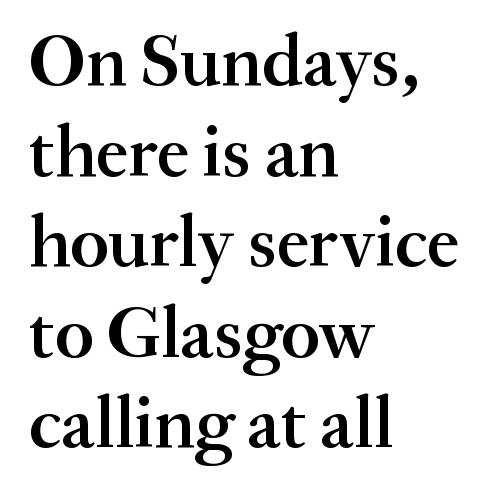
Teacher's note: observe the even left margin — that is flush-left alignment. Examine the stroke ends and you'll spot serifs. The font's upright variant was chosen for this text. Tracking here is standard; glyphs follow each other at the usual distance. Note the varied advance widths — an 'i' is clearly narrower than an 'm'. Look at the stroke-to-counter ratio: somewhat heavy, a semibold.
